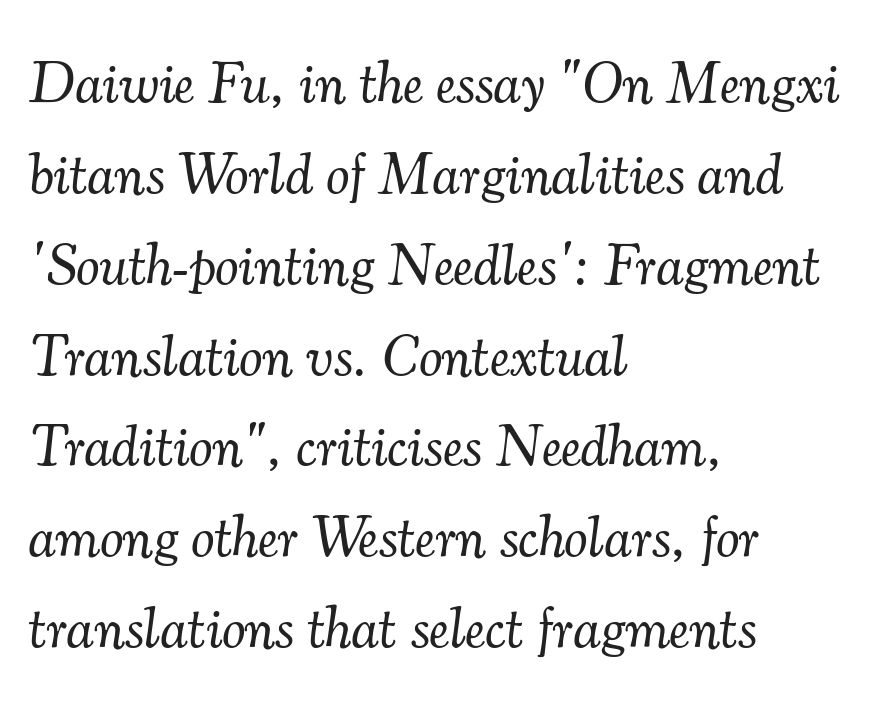
The image shows 59 px light serif type, italic (leaning right); set left-aligned, normal line spacing (1.54x), normal letter spacing, not underlined; medium stroke contrast and a small x-height.
